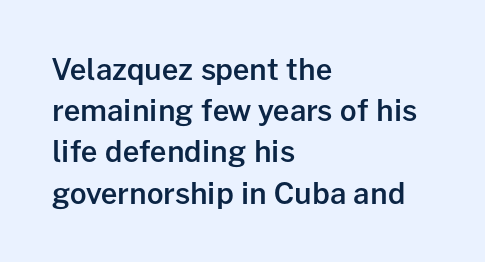
Q: Is the text bold? A: Semi-bold.
Q: Is the text italic (slanted)? A: No, it is upright.
Q: Is the typeface a serif or a sans-serif typeface? A: Sans-serif.
Q: Is the text underlined? A: No.
Q: How is the paragraph aligned? A: Left-aligned.
Q: Is the spacing between letters normal or unusually wide? A: Normal.
Q: Is the spacing between lines tight, normal or loose? A: Normal.
Q: Width (condensed, normal, or wide)? A: Normal.
Q: Stroke contrast? A: Low.
Q: x-height? A: Medium.
Q: Monospaced? A: No.
